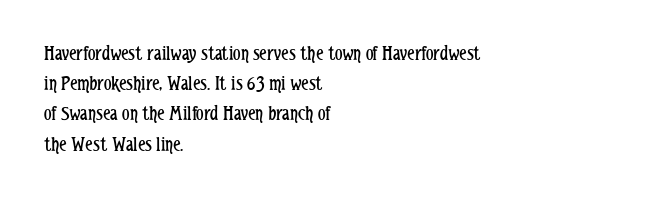
The image shows 21 px text type, upright; set left-aligned, normal line spacing (1.44x), normal letter spacing, not underlined.
